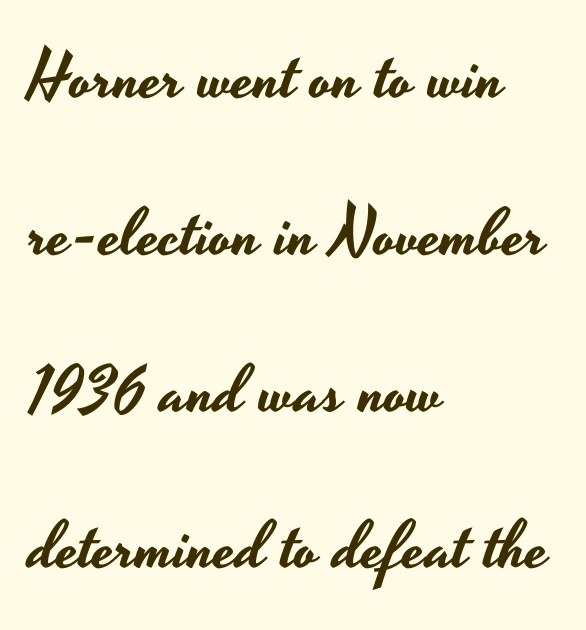
Q: Is the text italic (slanted)? A: Yes.
Q: Is the typeface a serif or a sans-serif typeface? A: Sans-serif.
Q: Is the text underlined? A: No.
Q: How is the paragraph aligned? A: Left-aligned.
Q: Is the spacing between letters normal or unusually wide? A: Normal.
Q: Is the spacing between lines tight, normal or loose? A: Loose.
Q: Width (condensed, normal, or wide)? A: Wide.
Q: Stroke contrast? A: Low.
Q: x-height? A: Small.
Q: Monospaced? A: No.
